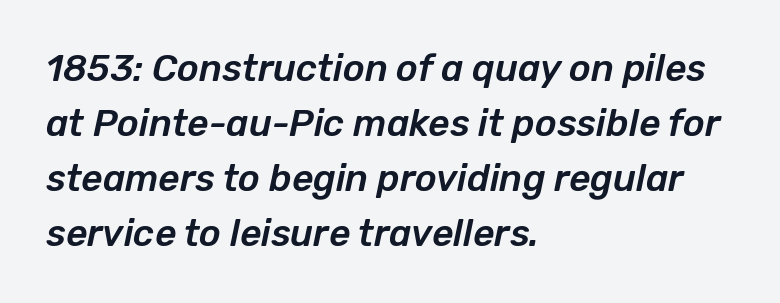
Q: Is the text italic (slanted)? A: Yes, it leans right by about 12 degrees.
Q: Is the text underlined? A: No.
Q: How is the paragraph aligned? A: Left-aligned.
Q: Is the spacing between letters normal or unusually wide? A: Normal.
Q: Is the spacing between lines tight, normal or loose? A: Normal.
Q: Width (condensed, normal, or wide)? A: Normal.
Q: Stroke contrast? A: Low.
Q: x-height? A: Medium.
Q: Monospaced? A: No.
